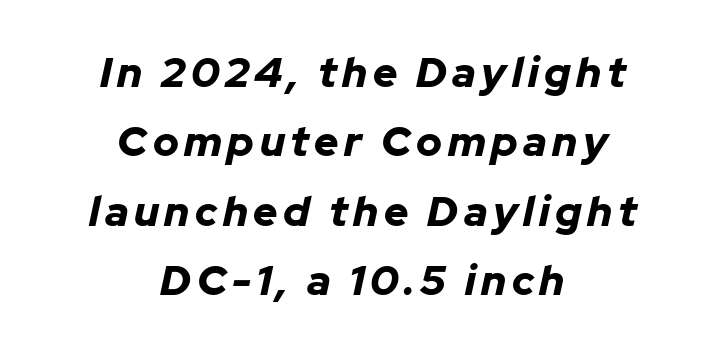
Q: Is the text bold? A: Yes.
Q: Is the text italic (slanted)? A: Yes, it leans right by about 12 degrees.
Q: Is the text underlined? A: No.
Q: How is the paragraph aligned? A: Centered.
Q: Is the spacing between lines tight, normal or loose? A: Normal.
Q: Width (condensed, normal, or wide)? A: Normal.
Q: Stroke contrast? A: Low.
Q: x-height? A: Medium.
Q: Monospaced? A: No.
